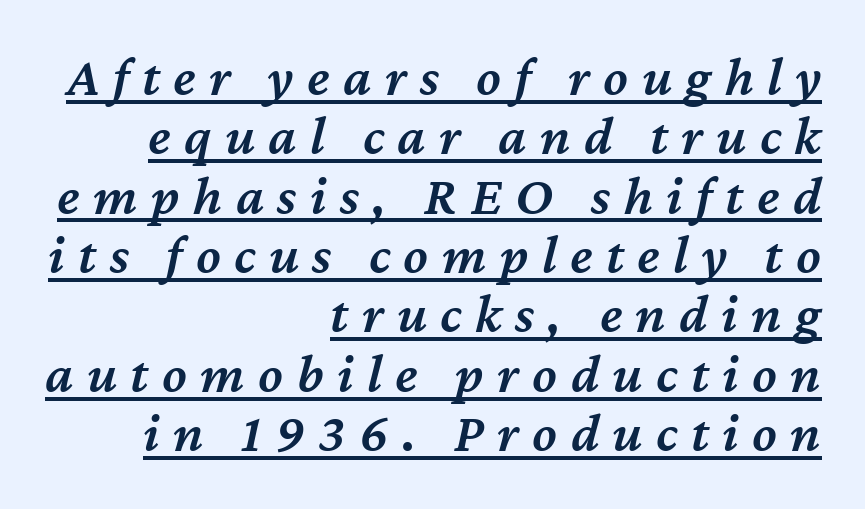
The image shows 56 px semibold type, italic (leaning right); set right-aligned, tight line spacing (1.06x), unusually wide letter spacing (+0.24 em), underlined; medium stroke contrast and a medium x-height.
